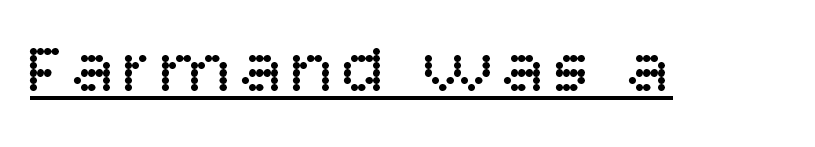
Q: Is the text bold? A: No.
Q: Is the text italic (slanted)? A: No, it is upright.
Q: Is the typeface a serif or a sans-serif typeface? A: Sans-serif.
Q: Is the text underlined? A: Yes.
Q: Width (condensed, normal, or wide)? A: Normal.
Q: Stroke contrast? A: Low.
Q: x-height? A: Large.
Q: Monospaced? A: No.
